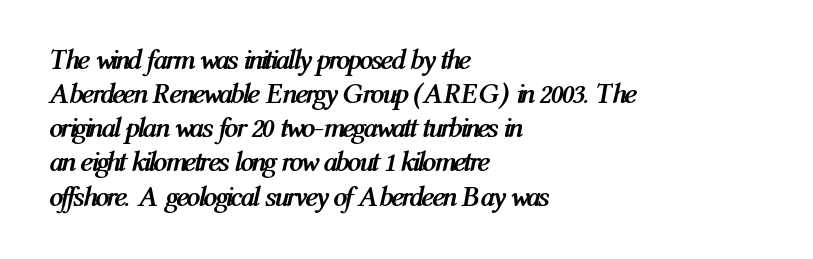
The image shows 28 px semibold, condensed type, italic (leaning right); set left-aligned, line spacing 1.22x, normal letter spacing, not underlined; medium stroke contrast and a medium x-height.
